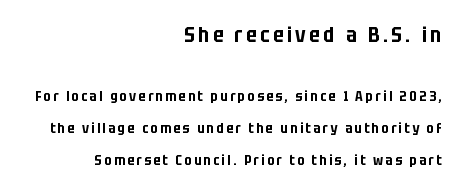
Q: Is the text italic (slanted)? A: No, it is upright.
Q: Is the text underlined? A: No.
Q: How is the paragraph aligned? A: Right-aligned.
Q: Is the spacing between lines tight, normal or loose? A: Loose.
Q: Which block of text is set in a larger size, the first (top) or the second (bottom)? A: The first (top) one.
